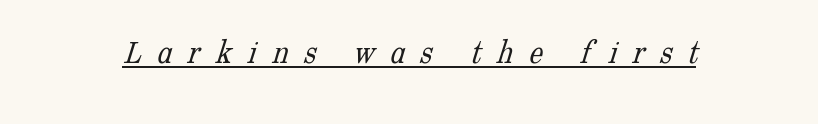
Q: Is the text bold? A: No.
Q: Is the typeface a serif or a sans-serif typeface? A: Serif.
Q: Is the text underlined? A: Yes.
Q: Is the spacing between letters normal or unusually wide? A: Unusually wide.
Q: Width (condensed, normal, or wide)? A: Normal.
Q: Stroke contrast? A: Low.
Q: x-height? A: Medium.
Q: Monospaced? A: No.
